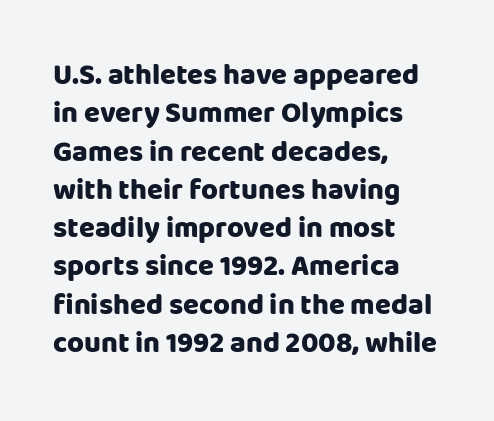
The image shows 29 px heavy sans-serif type, upright; set left-aligned, normal line spacing (1.32x), normal letter spacing, not underlined; low stroke contrast and a large x-height.
